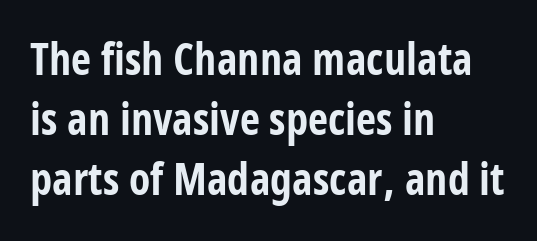
Q: Is the text bold? A: Yes.
Q: Is the text italic (slanted)? A: No, it is upright.
Q: Is the typeface a serif or a sans-serif typeface? A: Sans-serif.
Q: Is the text underlined? A: No.
Q: How is the paragraph aligned? A: Left-aligned.
Q: Is the spacing between letters normal or unusually wide? A: Normal.
Q: Is the spacing between lines tight, normal or loose? A: Normal.
Q: Width (condensed, normal, or wide)? A: Condensed.
Q: Stroke contrast? A: Low.
Q: x-height? A: Large.
Q: Monospaced? A: No.
